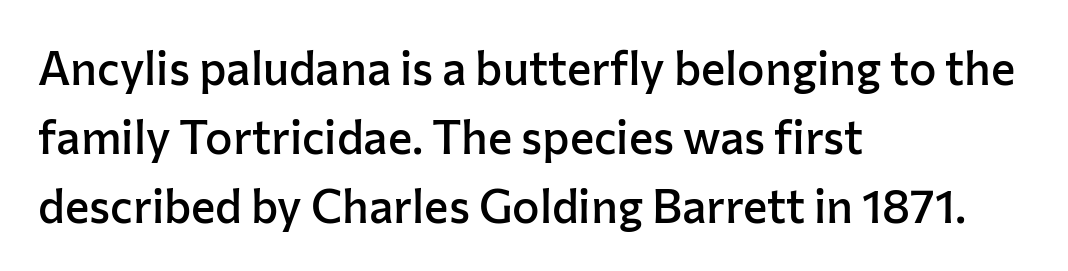
The image shows 46 px semibold sans-serif type, upright; set left-aligned, normal line spacing (1.5x), normal letter spacing, not underlined; low stroke contrast and a medium x-height.
